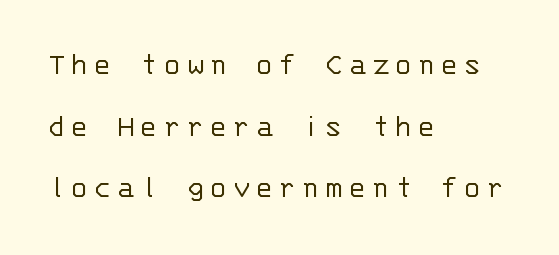
Q: Is the text bold? A: No.
Q: Is the text italic (slanted)? A: No, it is upright.
Q: Is the typeface a serif or a sans-serif typeface? A: Sans-serif.
Q: Is the text underlined? A: No.
Q: How is the paragraph aligned? A: Left-aligned.
Q: Width (condensed, normal, or wide)? A: Normal.
Q: Stroke contrast? A: Low.
Q: x-height? A: Large.
Q: Monospaced? A: Yes.
